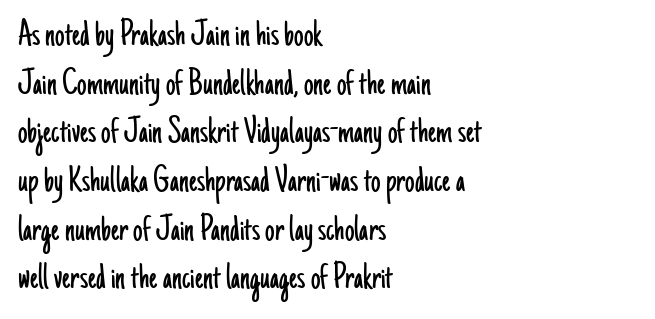
The image shows 38 px light, condensed sans-serif type, upright; set left-aligned, normal line spacing (1.28x), normal letter spacing, not underlined; low stroke contrast and a small x-height.
